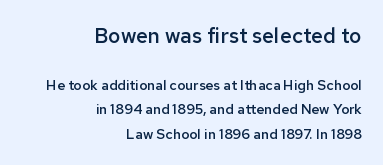
{"italic": "no", "bold": "semi", "underline": "no", "align": "right", "line_spacing_ratio": 1.75, "letter_spacing": "normal", "letter_spacing_em": 0.0, "larger_block": "first", "size_ratio": 1.5, "glyph_px": 21}
